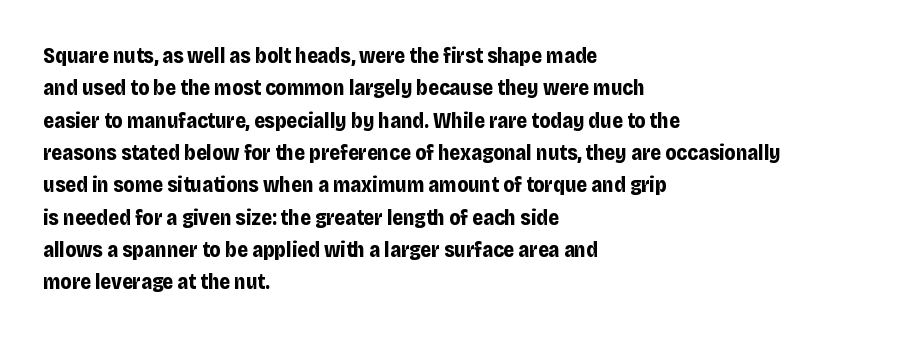
Unlike italic type, these characters show no tilt at all. Line starts are locked; line ends wander. Characters follow at the spacing the type designer built in. On the weight axis this lands at bold, roughly 700. The passage shown is not underscored anywhere.
